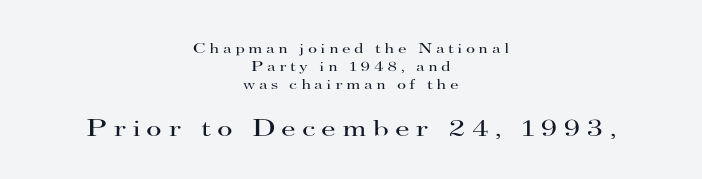
The image shows 24 px text type, upright; set centered, normal line spacing (1.28x), unusually wide letter spacing (+0.24 em), not underlined; the second (bottom) block is 1.71x larger.
